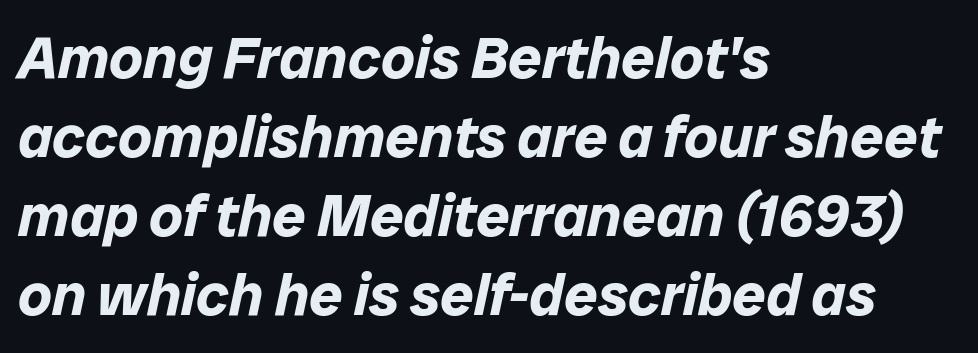
Q: Is the text bold? A: Yes.
Q: Is the text italic (slanted)? A: Yes, it leans right by about 12 degrees.
Q: Is the text underlined? A: No.
Q: How is the paragraph aligned? A: Left-aligned.
Q: Is the spacing between letters normal or unusually wide? A: Normal.
Q: Is the spacing between lines tight, normal or loose? A: Normal.
Q: Width (condensed, normal, or wide)? A: Normal.
Q: Stroke contrast? A: Low.
Q: x-height? A: Medium.
Q: Monospaced? A: No.
